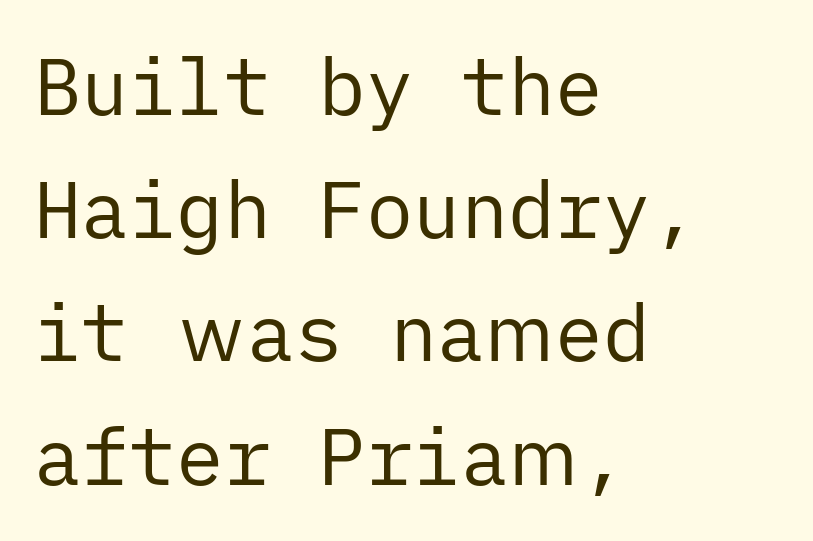
The image shows 79 px regular-weight sans-serif type, upright; set left-aligned, normal line spacing (1.56x), normal letter spacing, not underlined; low stroke contrast and a medium x-height.
